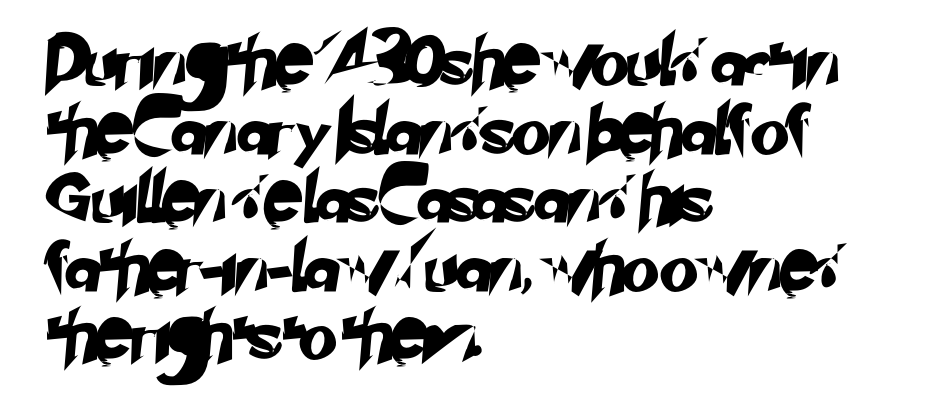
{"serif": "no", "width": "normal", "stroke_contrast": "low", "x_height": "small", "monospaced": "no", "underline": "no", "align": "left", "line_spacing": "normal", "line_spacing_ratio": 1.4, "letter_spacing": "normal", "letter_spacing_em": 0.0, "glyph_px": 49}
